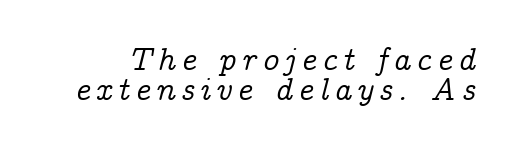
Q: Is the text italic (slanted)? A: Yes, it leans right by about 14 degrees.
Q: Is the typeface a serif or a sans-serif typeface? A: Serif.
Q: Is the text underlined? A: No.
Q: Is the spacing between lines tight, normal or loose? A: Tight.
Q: Width (condensed, normal, or wide)? A: Normal.
Q: Stroke contrast? A: Low.
Q: x-height? A: Medium.
Q: Monospaced? A: No.
